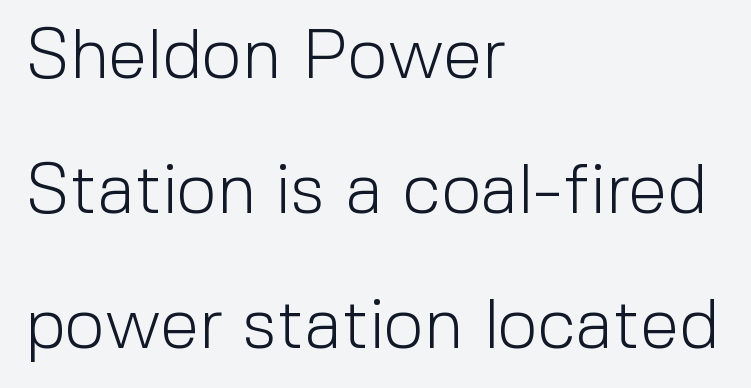
Q: Is the text bold? A: No.
Q: Is the text italic (slanted)? A: No, it is upright.
Q: Is the typeface a serif or a sans-serif typeface? A: Sans-serif.
Q: Is the text underlined? A: No.
Q: How is the paragraph aligned? A: Left-aligned.
Q: Is the spacing between letters normal or unusually wide? A: Normal.
Q: Is the spacing between lines tight, normal or loose? A: Loose.
Q: Width (condensed, normal, or wide)? A: Normal.
Q: x-height? A: Medium.
Q: Monospaced? A: No.
